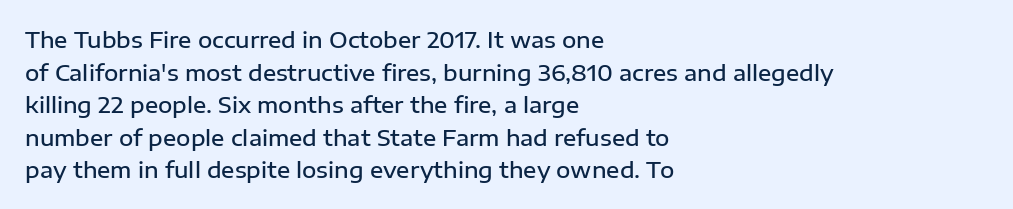
{"italic": "no", "bold": "semi", "underline": "no", "align": "left", "line_spacing": "normal", "line_spacing_ratio": 1.48, "letter_spacing": "normal", "letter_spacing_em": 0.0, "glyph_px": 22}
